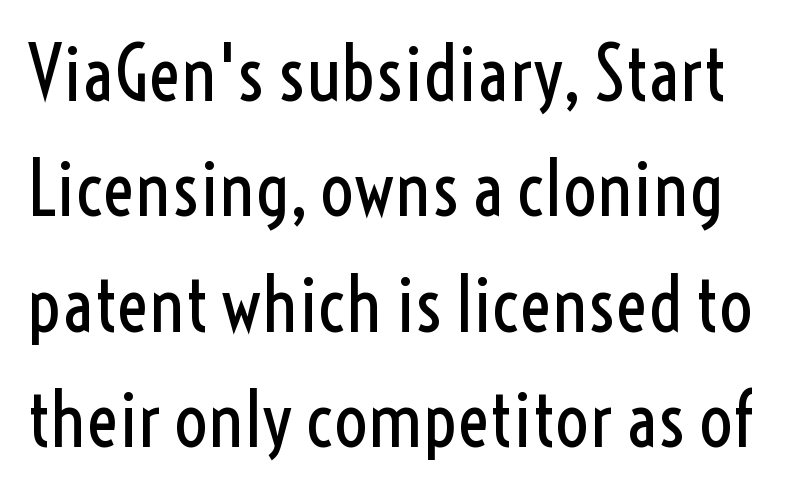
A typesetter would call this zero additional tracking. Ink coverage per letter is moderate at most. Quick note: not italic, upright. You can tell from the bare stems that sans-serif type was used. The strip under each line holds only bare page. The passage shown is typed in a proportional face where columns would drift.
